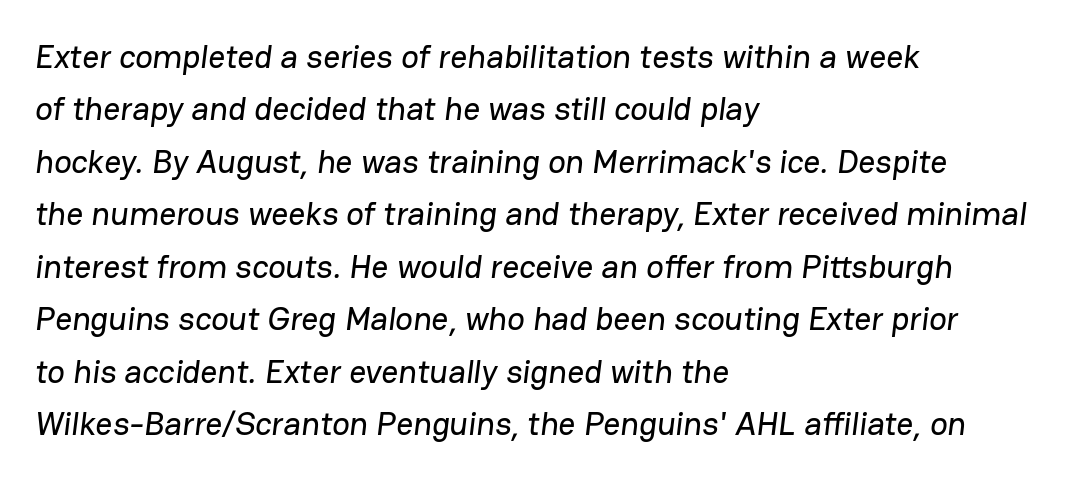
{"serif": "no", "width": "normal", "stroke_contrast": "low", "x_height": "medium", "monospaced": "no", "underline": "no", "align": "left", "line_spacing": "normal", "line_spacing_ratio": 1.59, "letter_spacing": "normal", "letter_spacing_em": 0.0, "glyph_px": 33}
